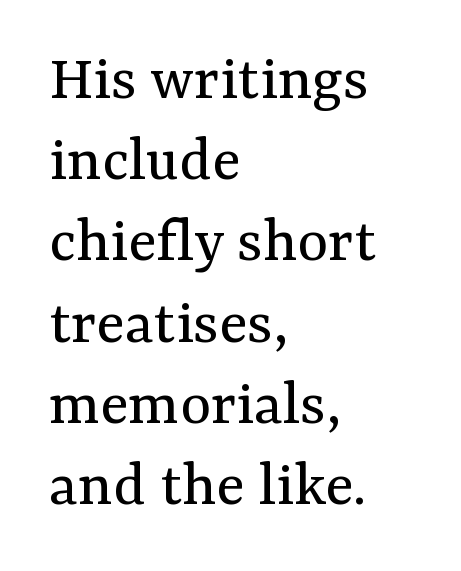
{"serif": "yes", "italic": "no", "bold": "no", "weight": "regular", "width": "normal", "stroke_contrast": "medium", "x_height": "medium", "monospaced": "no", "underline": "no", "align": "left", "line_spacing_ratio": 1.23, "letter_spacing": "normal", "letter_spacing_em": 0.0, "glyph_px": 66}
